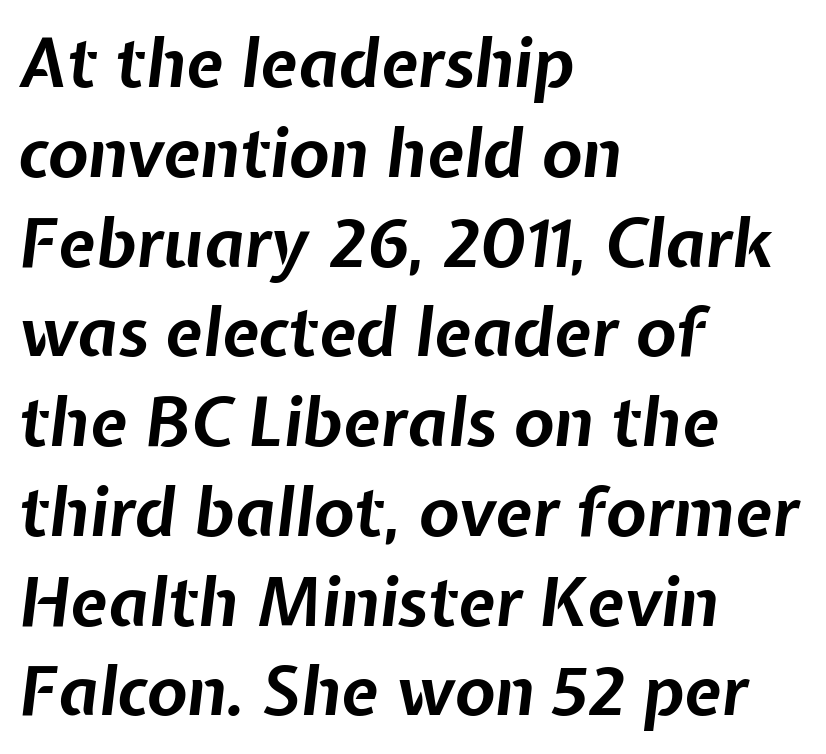
Q: Is the text bold? A: Yes.
Q: Is the text italic (slanted)? A: Yes, it leans right by about 7 degrees.
Q: Is the text underlined? A: No.
Q: How is the paragraph aligned? A: Left-aligned.
Q: Is the spacing between letters normal or unusually wide? A: Normal.
Q: Is the spacing between lines tight, normal or loose? A: Normal.
Q: Width (condensed, normal, or wide)? A: Normal.
Q: Stroke contrast? A: Low.
Q: x-height? A: Medium.
Q: Monospaced? A: No.
